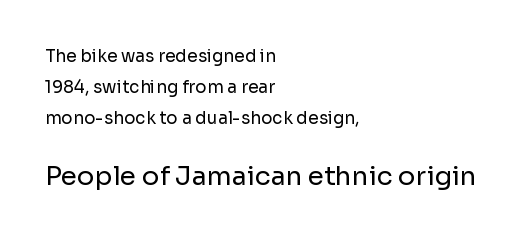
Q: Is the text bold? A: No.
Q: Is the text italic (slanted)? A: No, it is upright.
Q: Is the text underlined? A: No.
Q: How is the paragraph aligned? A: Left-aligned.
Q: Is the spacing between letters normal or unusually wide? A: Normal.
Q: Which block of text is set in a larger size, the first (top) or the second (bottom)? A: The second (bottom) one.
